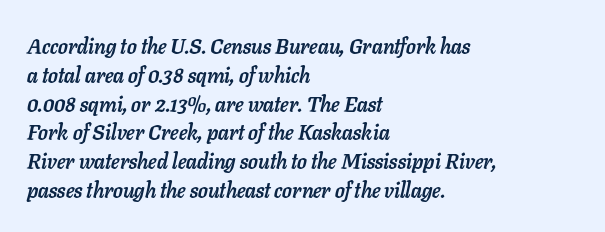
The image shows 21 px bold type, italic (leaning right); set left-aligned, normal line spacing (1.37x), normal letter spacing, not underlined.
